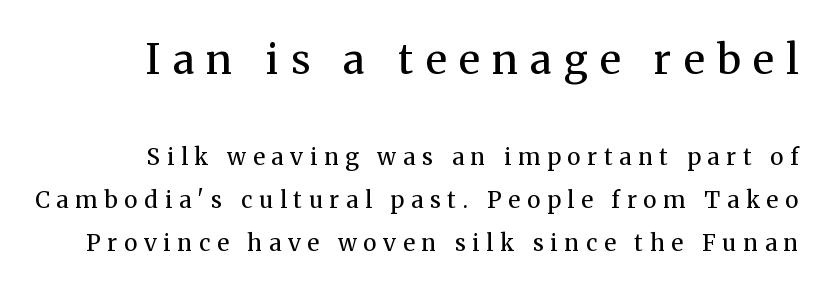
{"serif": "yes", "italic": "no", "bold": "no", "weight": "regular", "width": "normal", "stroke_contrast": "medium", "x_height": "medium", "monospaced": "no", "underline": "no", "line_spacing_ratio": 1.86, "letter_spacing": "wide", "letter_spacing_em": 0.3, "larger_block": "first", "size_ratio": 1.78, "glyph_px": 41}
